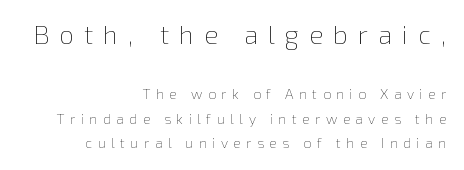
Notice how the passage keeps a crisp vertical edge on the right only. Any mark beneath the type? The region is blank. The lettering holds an erect, upright posture throughout. Type size steps down from the first block to the second. Words appear elongated and porous because spacing is wide. Weight: regular or lighter.
